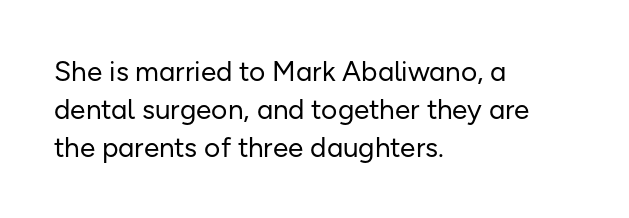
The image shows 28 px regular-weight sans-serif type, upright; set left-aligned, normal line spacing (1.35x), normal letter spacing, not underlined; low stroke contrast and a medium x-height.
